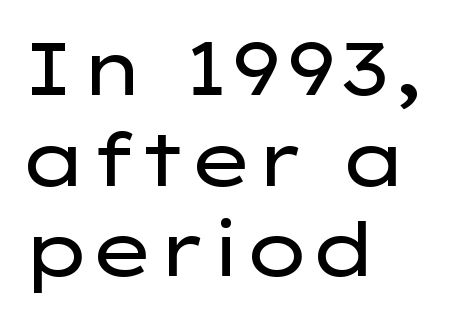
The face used here is rendered with its standard letterfit. Every character sits straight up, as roman type does. The text was rendered using a sans face with plain stroke endings. Alignment: flush left.
